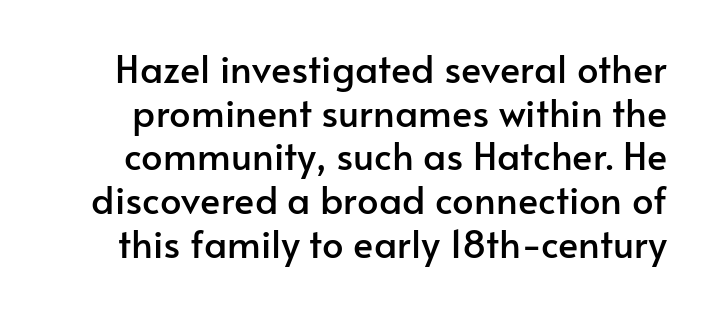
The image shows 38 px sans-serif type, upright; set tight line spacing (1.15x), normal letter spacing, not underlined; low stroke contrast and a small x-height.
